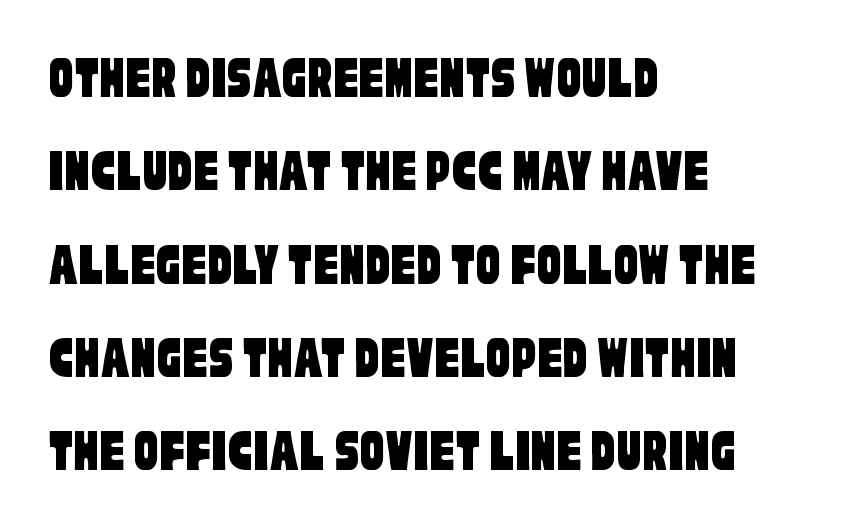
The image shows 61 px condensed sans-serif type; set left-aligned, normal line spacing (1.53x), normal letter spacing, not underlined; low stroke contrast and a large x-height.
